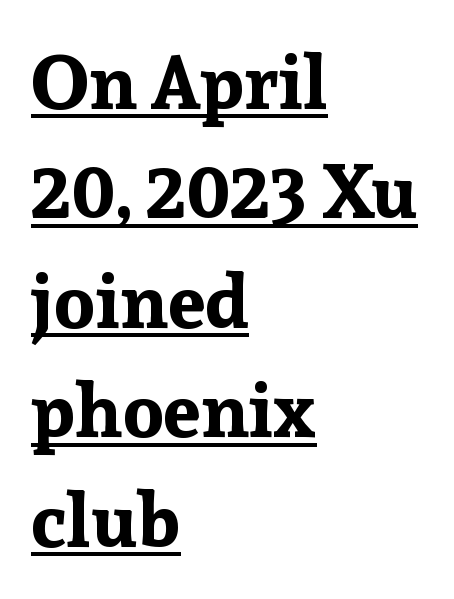
The image shows 75 px bold serif type, upright; set left-aligned, normal line spacing (1.46x), normal letter spacing, underlined; low stroke contrast and a medium x-height.
